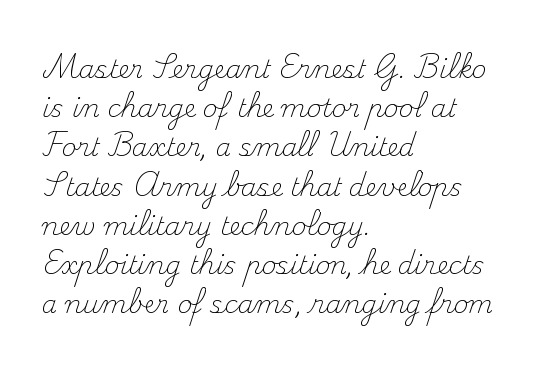
The image shows 25 px text type; set left-aligned, normal line spacing (1.57x), normal letter spacing, not underlined.
